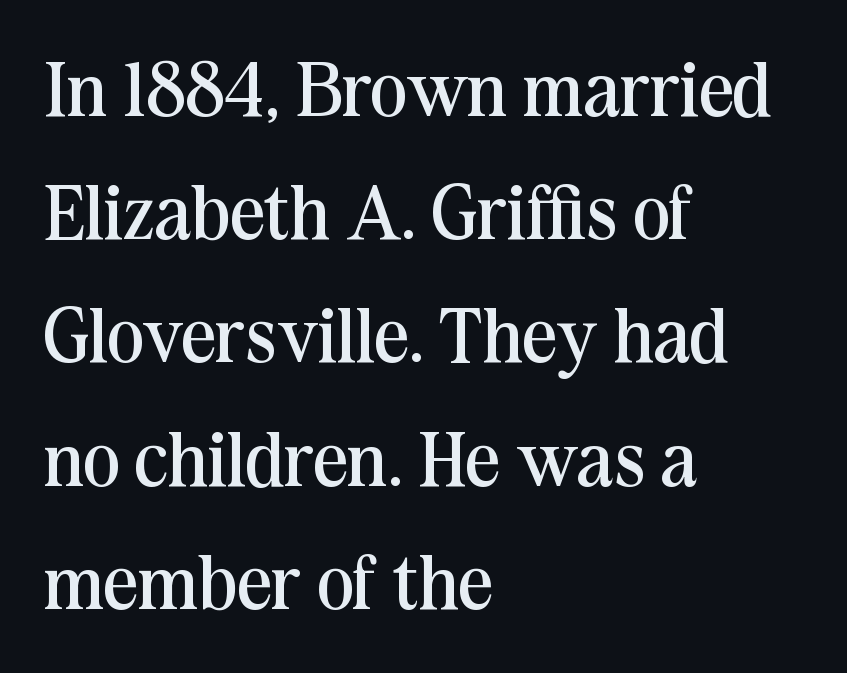
The image shows 77 px regular-weight serif type, upright; set left-aligned, normal line spacing (1.6x), normal letter spacing, not underlined; medium stroke contrast and a medium x-height.
